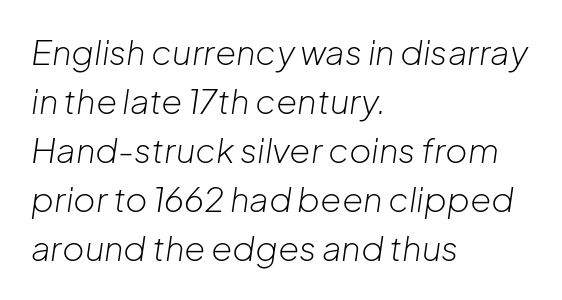
Q: Is the text bold? A: No.
Q: Is the text italic (slanted)? A: Yes, it leans right by about 8 degrees.
Q: Is the text underlined? A: No.
Q: How is the paragraph aligned? A: Left-aligned.
Q: Is the spacing between letters normal or unusually wide? A: Normal.
Q: Is the spacing between lines tight, normal or loose? A: Normal.
Q: Width (condensed, normal, or wide)? A: Normal.
Q: Stroke contrast? A: Low.
Q: x-height? A: Medium.
Q: Monospaced? A: No.
